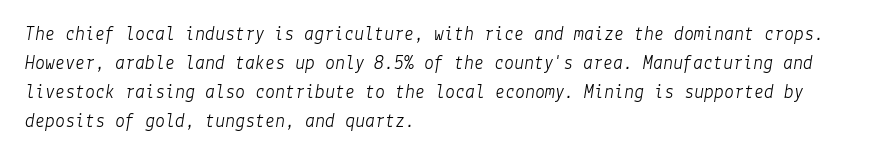
Q: Is the text bold? A: No.
Q: Is the text italic (slanted)? A: Yes, it leans right by about 9 degrees.
Q: Is the text underlined? A: No.
Q: How is the paragraph aligned? A: Left-aligned.
Q: Is the spacing between letters normal or unusually wide? A: Normal.
Q: Is the spacing between lines tight, normal or loose? A: Normal.
